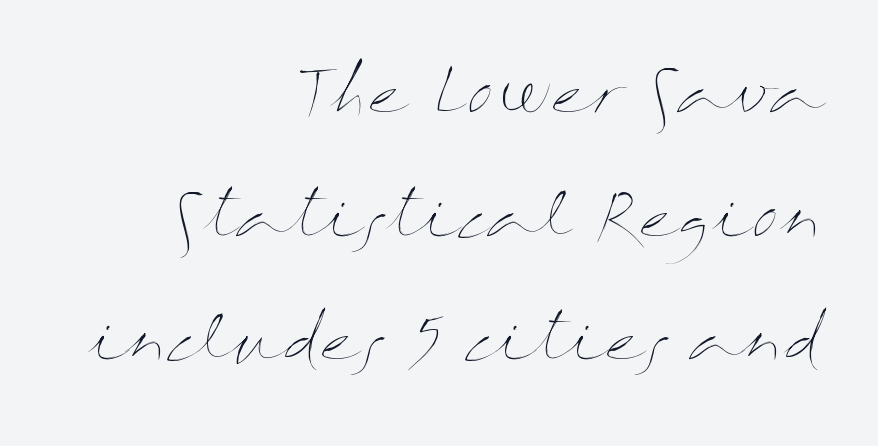
{"bold": "no", "weight": "thin", "width": "wide", "stroke_contrast": "medium", "x_height": "medium", "monospaced": "no", "underline": "no", "align": "right", "line_spacing": "loose", "line_spacing_ratio": 2.06, "letter_spacing": "normal", "letter_spacing_em": 0.0, "glyph_px": 60}
